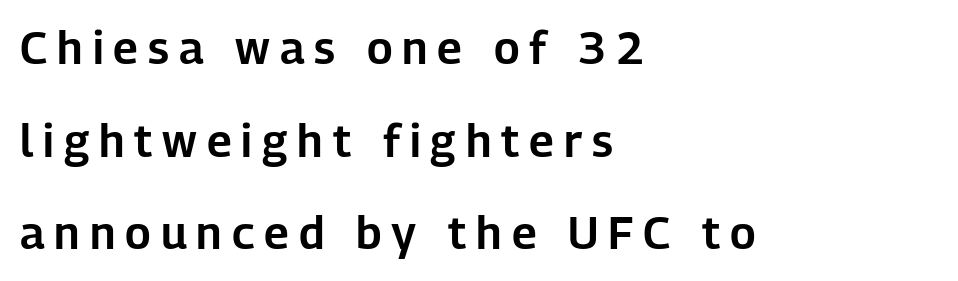
Q: Is the text italic (slanted)? A: No, it is upright.
Q: Is the typeface a serif or a sans-serif typeface? A: Sans-serif.
Q: Is the text underlined? A: No.
Q: How is the paragraph aligned? A: Left-aligned.
Q: Is the spacing between letters normal or unusually wide? A: Unusually wide.
Q: Is the spacing between lines tight, normal or loose? A: Loose.
Q: Width (condensed, normal, or wide)? A: Normal.
Q: Stroke contrast? A: Low.
Q: x-height? A: Medium.
Q: Monospaced? A: No.
